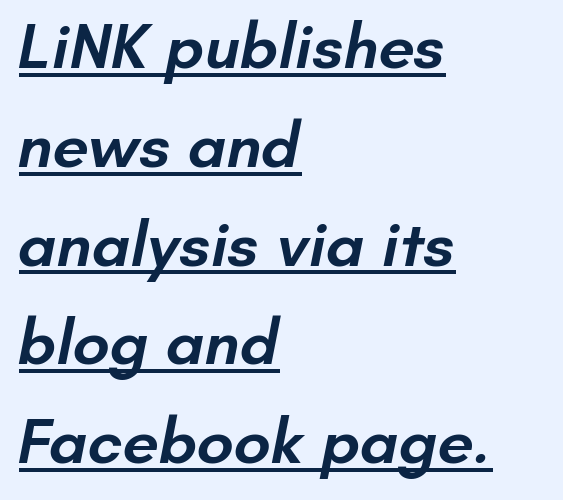
{"serif": "no", "bold": "semi", "weight": "semibold", "width": "normal", "stroke_contrast": "low", "x_height": "small", "monospaced": "no", "underline": "yes", "align": "left", "line_spacing": "normal", "line_spacing_ratio": 1.52, "letter_spacing": "normal", "letter_spacing_em": 0.0, "glyph_px": 65}
